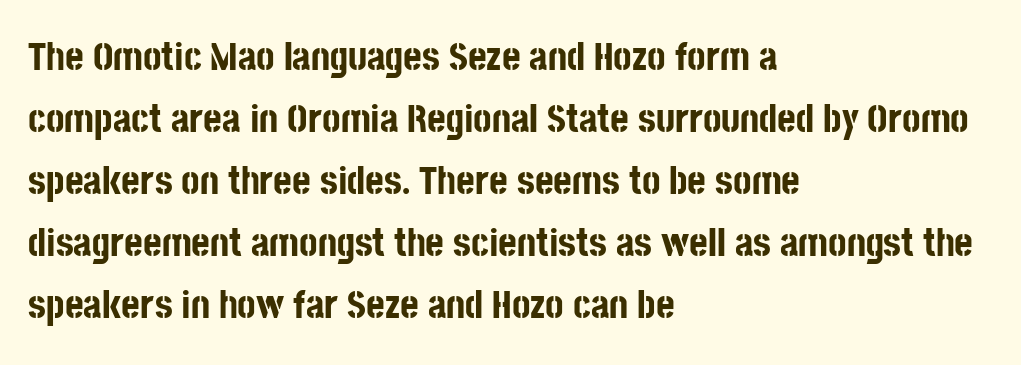
The rag falls on the right side of this text block. Does extra space separate the letters? No, they use regular spacing. Plenty of ink on the page — the face is bold. Students, observe: this is what conventionally led text looks like. Designer's note — italics off, roman on. Nobody drew a line under any word here.
